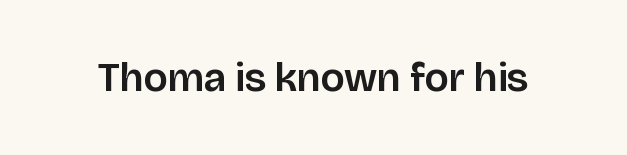
{"serif": "no", "italic": "no", "width": "normal", "stroke_contrast": "low", "x_height": "large", "monospaced": "no", "underline": "no", "letter_spacing": "normal", "letter_spacing_em": 0.0, "glyph_px": 41}
